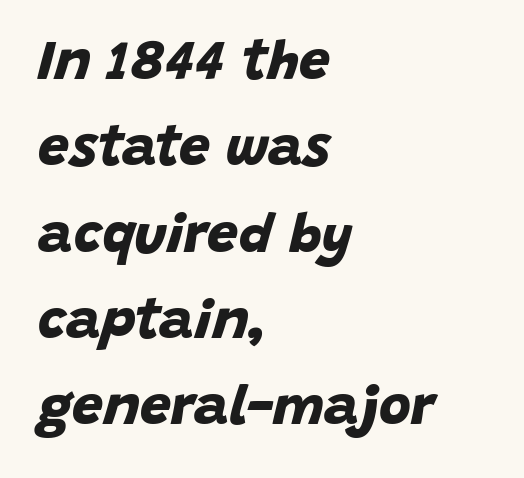
The image shows 55 px bold sans-serif type; set left-aligned, normal line spacing (1.57x), normal letter spacing, not underlined; low stroke contrast and a large x-height.
